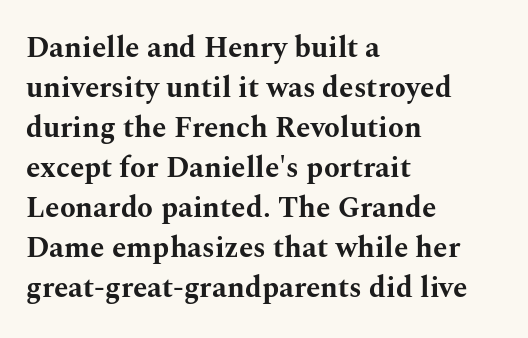
The image shows 29 px bold, wide serif type, upright; set left-aligned, normal line spacing (1.38x), normal letter spacing, not underlined; medium stroke contrast and a medium x-height.
